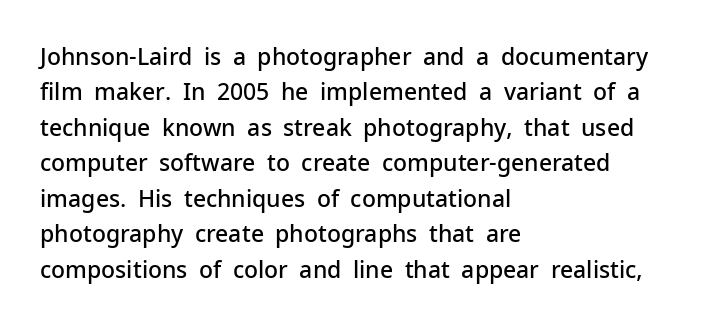
{"italic": "no", "bold": "semi", "underline": "no", "align": "left", "line_spacing": "normal", "line_spacing_ratio": 1.54, "letter_spacing": "normal", "letter_spacing_em": 0.0, "glyph_px": 23}
